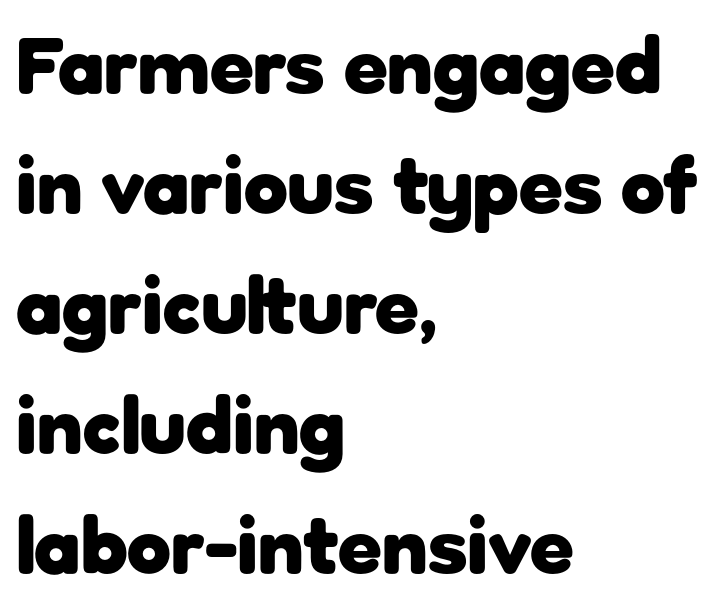
Reading down the block, your eye returns to a fixed left position each line. Regular leading. The string is rendered with underlining switched off. Looks like regular typesetting: each glyph gets only the width it needs. No italicization has been applied; the sample stays upright.
